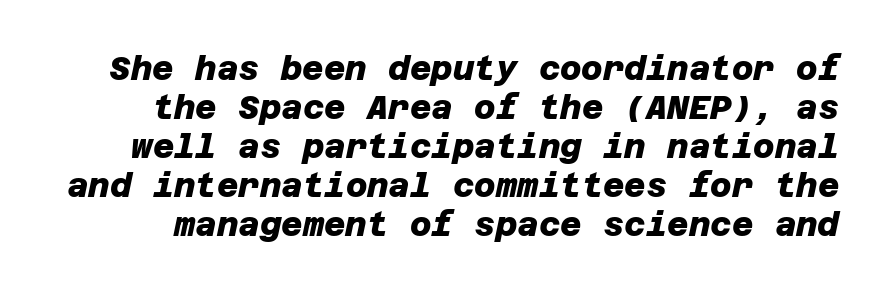
Q: Is the text bold? A: Yes.
Q: Is the typeface a serif or a sans-serif typeface? A: Sans-serif.
Q: Is the text underlined? A: No.
Q: Is the spacing between letters normal or unusually wide? A: Normal.
Q: Width (condensed, normal, or wide)? A: Normal.
Q: Stroke contrast? A: Low.
Q: x-height? A: Large.
